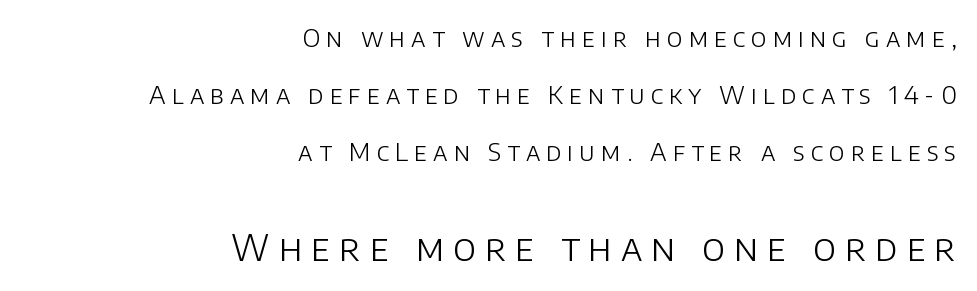
The image shows 37 px light sans-serif type, upright; set right-aligned, loose line spacing (2.28x), unusually wide letter spacing (+0.24 em), not underlined; the second (bottom) block is 1.48x larger; low stroke contrast and a large x-height.
